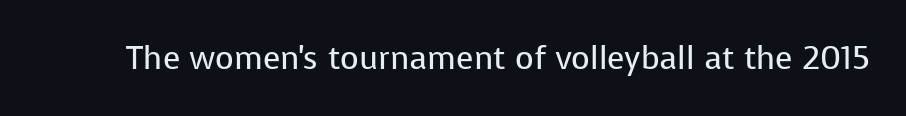
{"serif": "no", "italic": "no", "bold": "no", "weight": "regular", "width": "normal", "stroke_contrast": "low", "x_height": "medium", "monospaced": "no", "underline": "no", "letter_spacing": "normal", "letter_spacing_em": 0.0, "glyph_px": 32}
